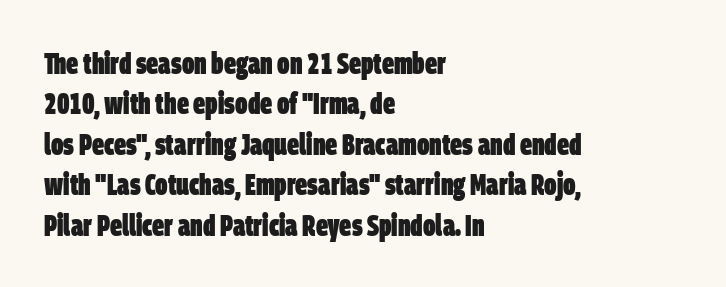
The glyphs in this specimen are sans serif. Horizontal bands of white between lines are of average thickness. Short note: letters normally spaced. Stroke thickness is high; the sample reads as a true bold.
